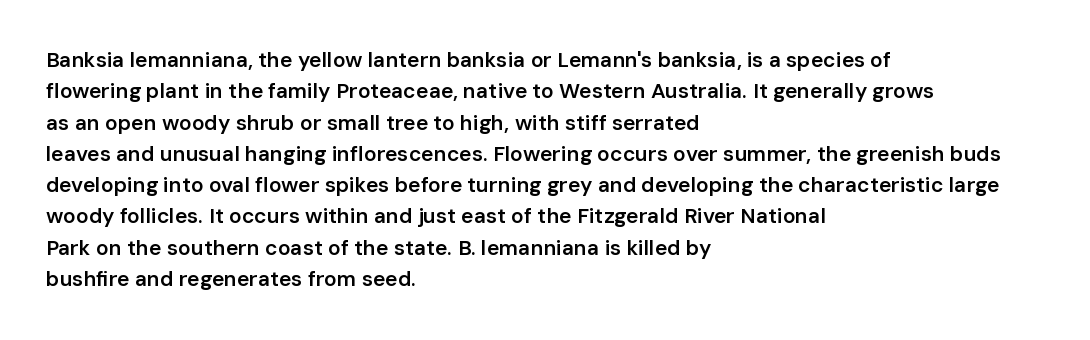
The image shows 21 px text type, upright; set left-aligned, normal line spacing (1.49x), normal letter spacing, not underlined.
